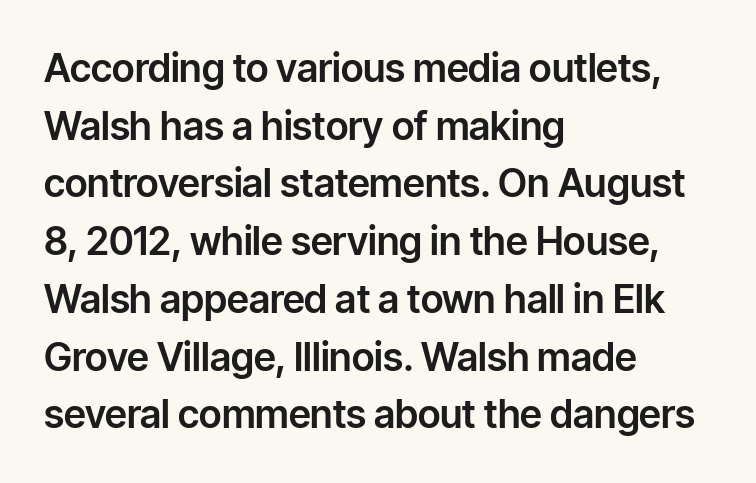
{"serif": "no", "italic": "no", "width": "normal", "stroke_contrast": "low", "x_height": "medium", "monospaced": "no", "underline": "no", "align": "left", "line_spacing": "normal", "line_spacing_ratio": 1.48, "letter_spacing": "normal", "letter_spacing_em": 0.0, "glyph_px": 39}
